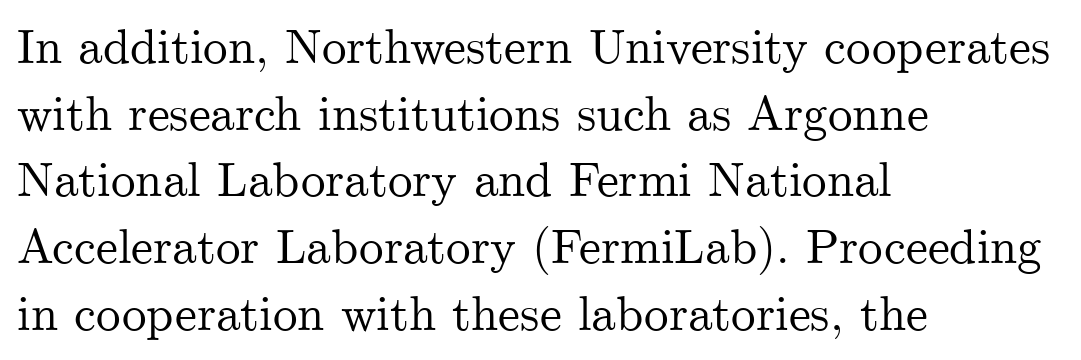
The image shows 49 px serif type, upright; set left-aligned, normal line spacing (1.36x), normal letter spacing, not underlined; medium stroke contrast and a small x-height.
